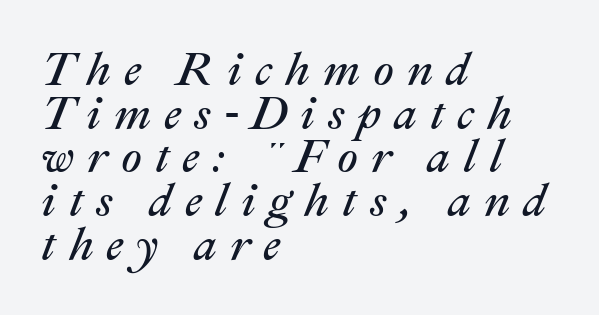
The face used here has a pronounced slope to its letters. The letterforms stand isolated, each surrounded by extra space. This sample trades vertical openness for compactness between lines. Note the varied advance widths — an 'i' is clearly narrower than an 'm'.
